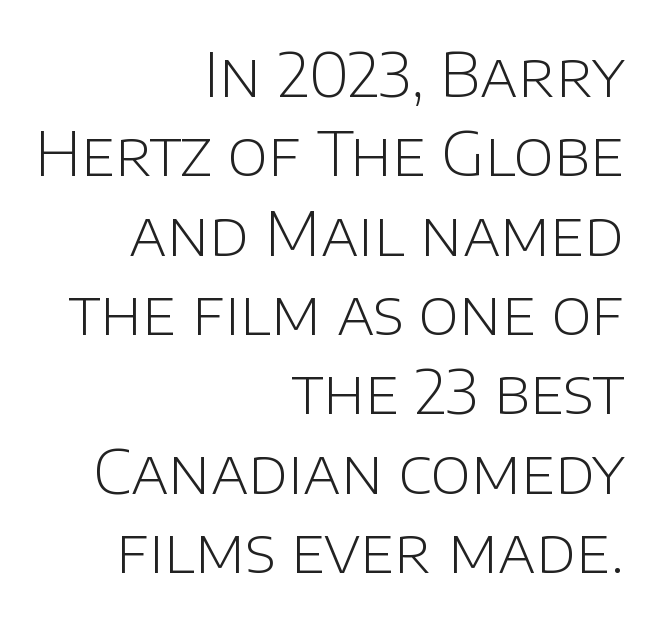
Q: Is the text bold? A: No.
Q: Is the text italic (slanted)? A: No, it is upright.
Q: Is the typeface a serif or a sans-serif typeface? A: Sans-serif.
Q: Is the text underlined? A: No.
Q: How is the paragraph aligned? A: Right-aligned.
Q: Is the spacing between letters normal or unusually wide? A: Normal.
Q: Is the spacing between lines tight, normal or loose? A: Normal.
Q: Width (condensed, normal, or wide)? A: Normal.
Q: Stroke contrast? A: Low.
Q: x-height? A: Large.
Q: Monospaced? A: No.
